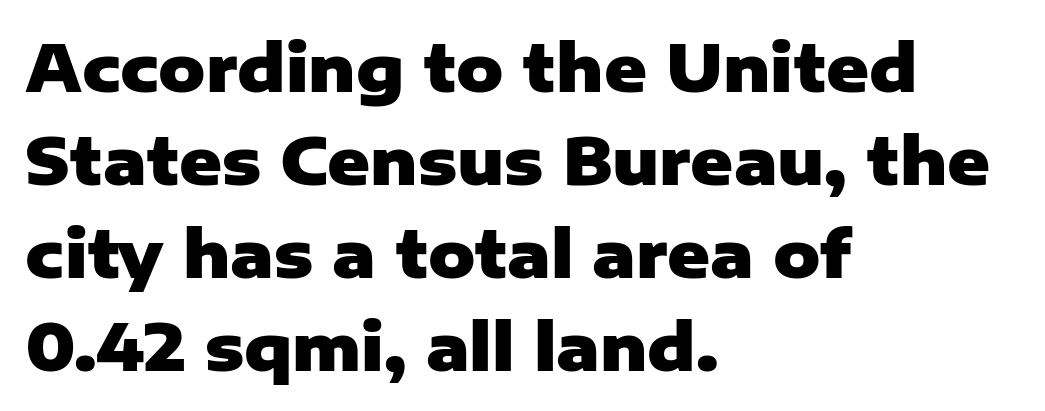
{"serif": "no", "italic": "no", "bold": "yes", "weight": "heavy", "width": "normal", "stroke_contrast": "low", "x_height": "medium", "monospaced": "no", "underline": "no", "align": "left", "line_spacing": "normal", "line_spacing_ratio": 1.43, "letter_spacing": "normal", "letter_spacing_em": 0.0, "glyph_px": 65}
